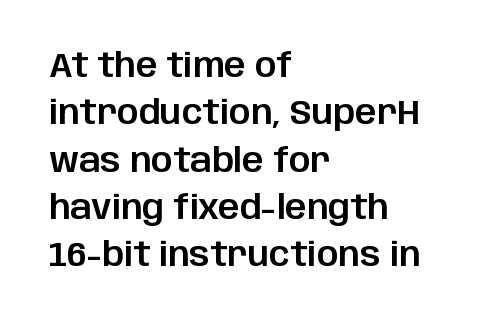
Q: Is the text italic (slanted)? A: No, it is upright.
Q: Is the typeface a serif or a sans-serif typeface? A: Sans-serif.
Q: Is the text underlined? A: No.
Q: How is the paragraph aligned? A: Left-aligned.
Q: Is the spacing between letters normal or unusually wide? A: Normal.
Q: Is the spacing between lines tight, normal or loose? A: Normal.
Q: Width (condensed, normal, or wide)? A: Normal.
Q: Stroke contrast? A: Low.
Q: x-height? A: Large.
Q: Monospaced? A: No.
